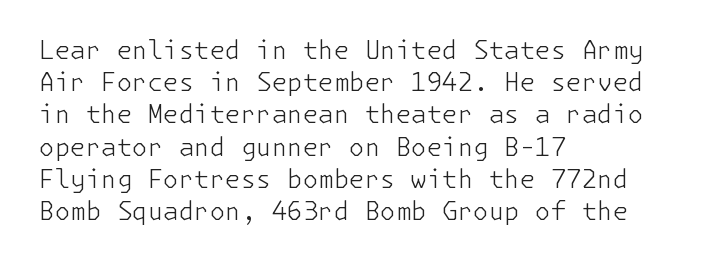
The image shows 25 px text type, upright; set left-aligned, normal line spacing (1.29x), normal letter spacing, not underlined.
